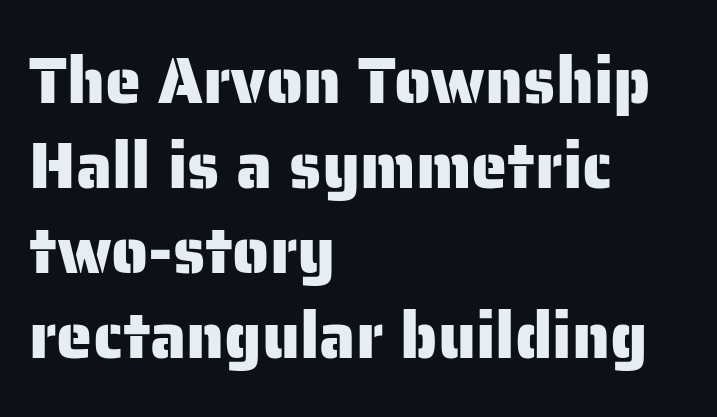
Q: Is the text italic (slanted)? A: No, it is upright.
Q: Is the typeface a serif or a sans-serif typeface? A: Sans-serif.
Q: Is the text underlined? A: No.
Q: How is the paragraph aligned? A: Left-aligned.
Q: Is the spacing between letters normal or unusually wide? A: Normal.
Q: Is the spacing between lines tight, normal or loose? A: Normal.
Q: Width (condensed, normal, or wide)? A: Normal.
Q: Stroke contrast? A: Low.
Q: x-height? A: Medium.
Q: Monospaced? A: No.
